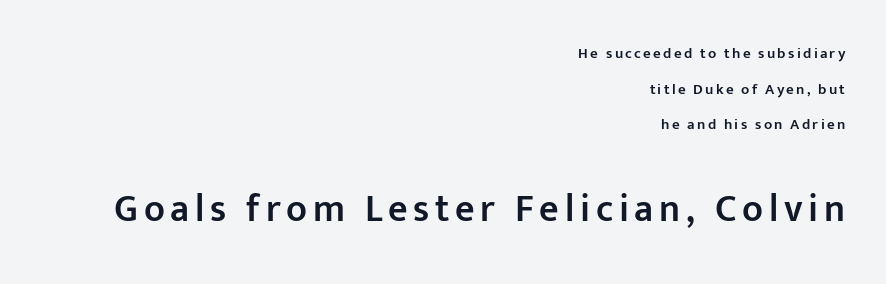
The text was rendered using a sans face with plain stroke endings. The string is rendered with underlining switched off. When letters stand straight like this, we call the style roman or upright. If you drew a ruler down the right edge, every line would touch it. These words are printed semibold, heavier than regular yet not bold. Scale increases going downward across the two blocks.
